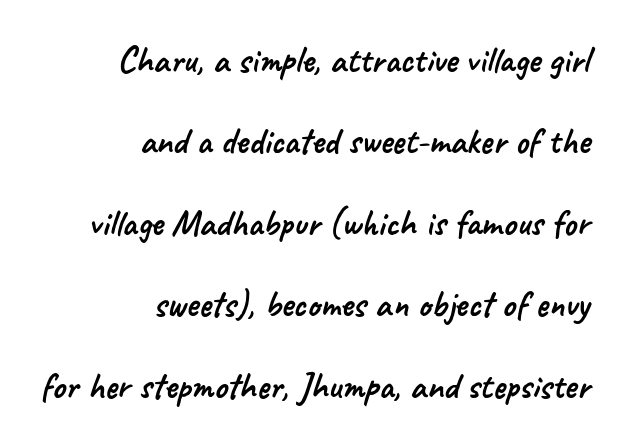
{"serif": "no", "width": "normal", "stroke_contrast": "low", "x_height": "small", "monospaced": "no", "underline": "no", "align": "right", "line_spacing": "loose", "line_spacing_ratio": 2.2, "letter_spacing": "normal", "letter_spacing_em": 0.0, "glyph_px": 37}
